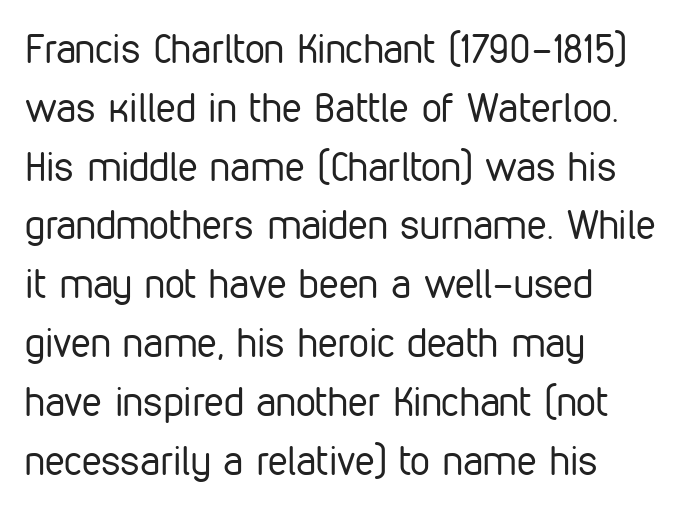
A light-to-regular cut is what we see here. Does the leading feel generous? No, just average. Nope, not italic — everything's standing straight. The rendering uses natural spacing where letterforms have individual widths. A classic flush-left, rag-right setting is used for this passage. This sample uses plain, unmodified letter spacing.
